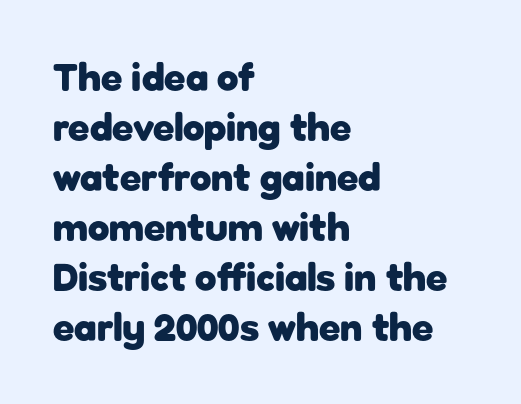
{"serif": "no", "italic": "no", "bold": "yes", "weight": "heavy", "width": "normal", "stroke_contrast": "low", "x_height": "medium", "monospaced": "no", "underline": "no", "align": "left", "line_spacing": "normal", "line_spacing_ratio": 1.28, "letter_spacing": "normal", "letter_spacing_em": 0.0, "glyph_px": 39}
